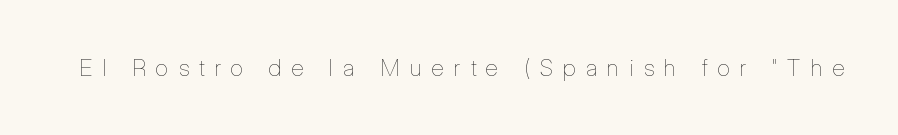
{"italic": "no", "bold": "no", "underline": "no", "letter_spacing": "wide", "letter_spacing_em": 0.45, "glyph_px": 23}
